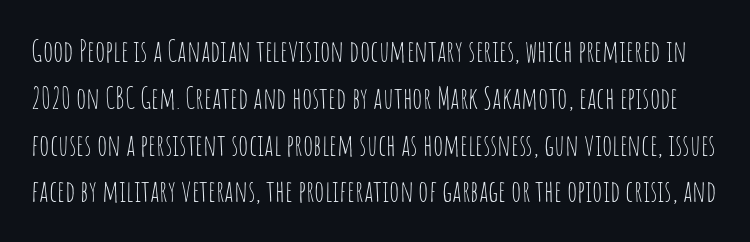
The designer left line spacing at the default. The face used here is rendered with its standard letterfit. Tall strokes in this sample are plumb rather than angled. The string is rendered with underlining switched off.
